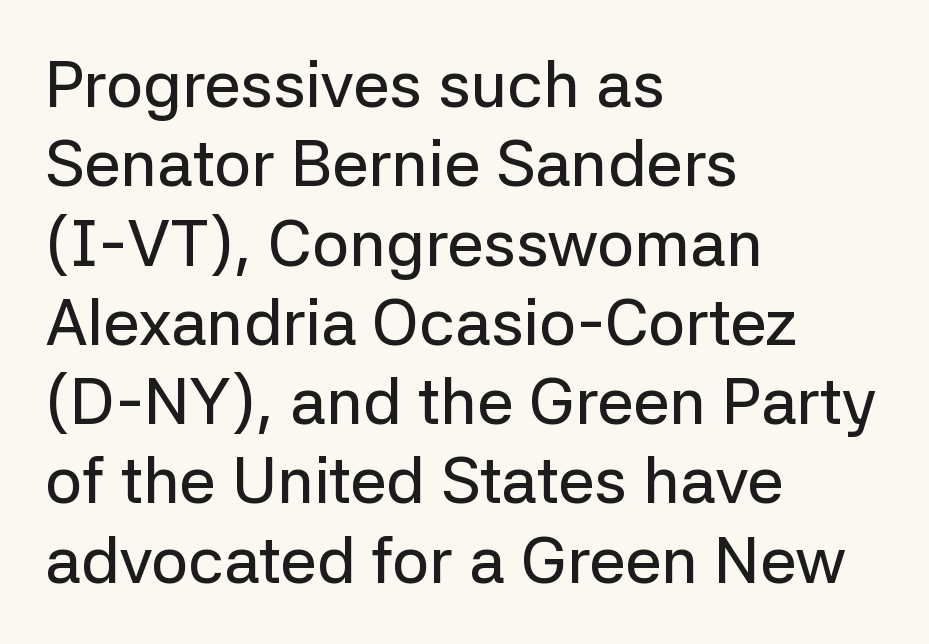
The image shows 65 px sans-serif type, upright; set left-aligned, line spacing 1.22x, normal letter spacing, not underlined; low stroke contrast and a medium x-height.
